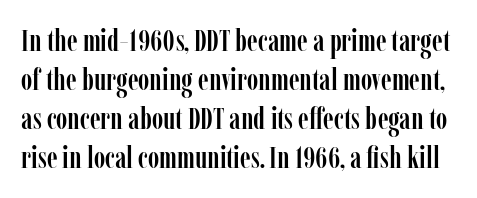
In terms of leading, this rendering sits right in the middle. Note the varied advance widths — an 'i' is clearly narrower than an 'm'. I'd call this a serif setting — the letters wear small feet. Nope, not italic — everything's standing straight. Plain, unruled lines of type. The tracking reads as untouched default to a designer's eye.
